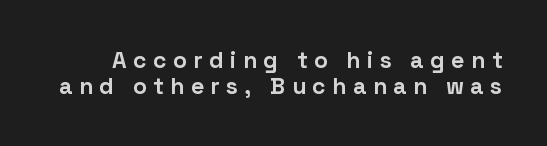
The image shows 23 px bold type, upright; set tight line spacing (1.11x), unusually wide letter spacing (+0.28 em), not underlined.
